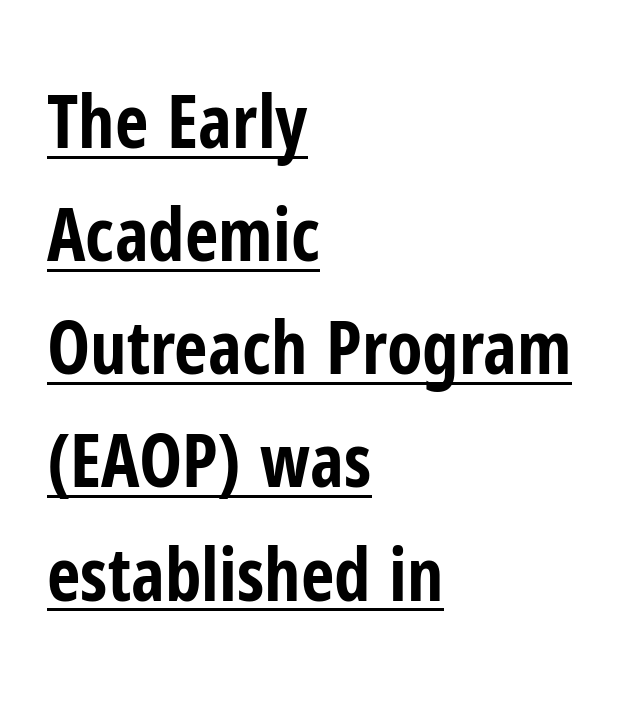
This is sans-serif lettering, the kind often seen on screens and signage. You could not count columns in this text — the font is proportionally spaced. Look at the tracking — it's just the regular setting, nothing added. Posture: upright roman. The line-height multiplier appears to be the usual default. Beneath each row of characters lies a ruled line.
